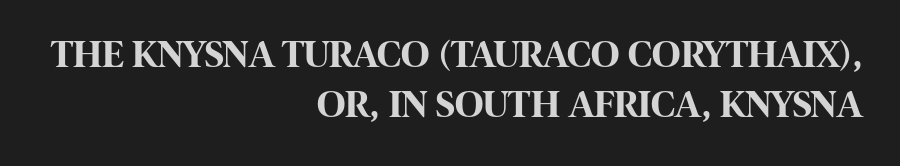
Q: Is the text bold? A: Yes.
Q: Is the text italic (slanted)? A: No, it is upright.
Q: Is the typeface a serif or a sans-serif typeface? A: Sans-serif.
Q: Is the text underlined? A: No.
Q: How is the paragraph aligned? A: Right-aligned.
Q: Is the spacing between letters normal or unusually wide? A: Normal.
Q: Is the spacing between lines tight, normal or loose? A: Normal.
Q: Width (condensed, normal, or wide)? A: Condensed.
Q: Stroke contrast? A: High.
Q: x-height? A: Large.
Q: Monospaced? A: No.
